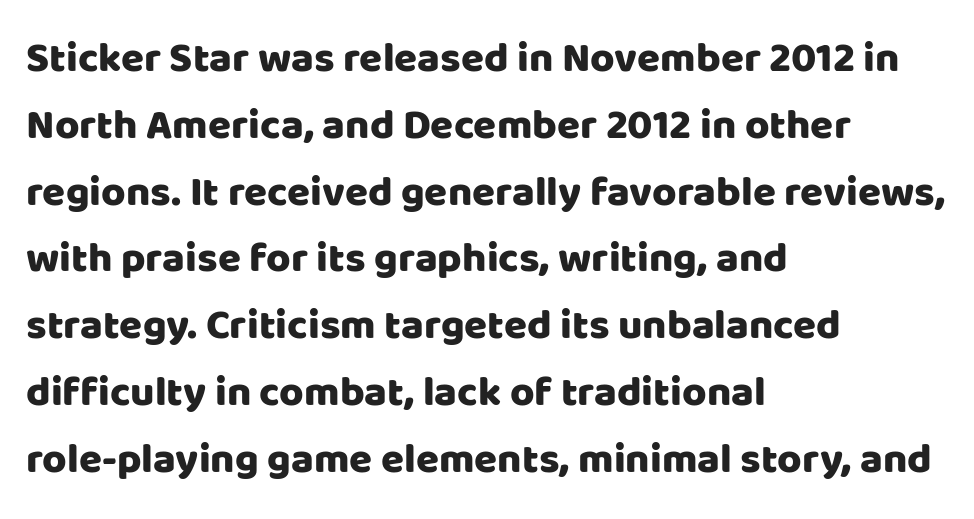
{"serif": "no", "italic": "no", "width": "normal", "stroke_contrast": "low", "x_height": "large", "monospaced": "no", "underline": "no", "align": "left", "line_spacing": "normal", "line_spacing_ratio": 1.59, "letter_spacing": "normal", "letter_spacing_em": 0.0, "glyph_px": 42}
